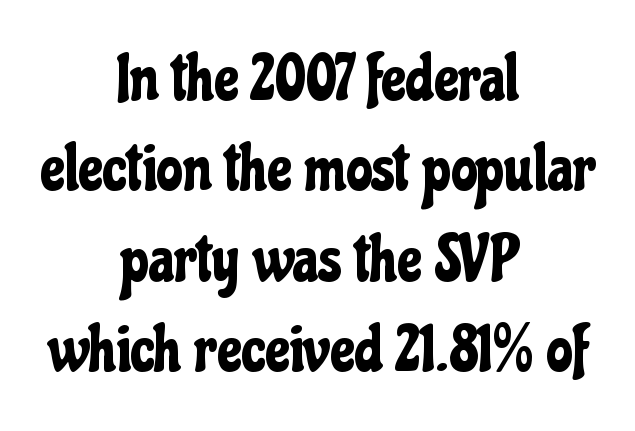
The image shows 66 px condensed sans-serif type, upright; set centered, normal line spacing (1.37x), normal letter spacing, not underlined; low stroke contrast and a medium x-height.
